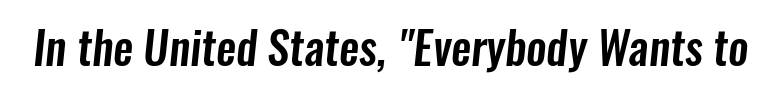
The image shows 45 px condensed sans-serif type; set normal letter spacing, not underlined; low stroke contrast and a medium x-height.
